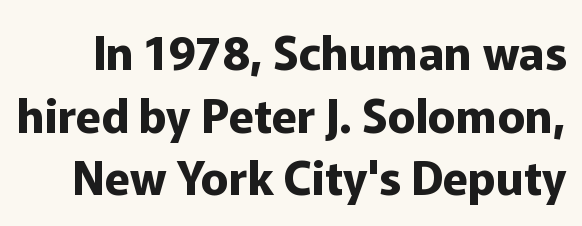
The image shows 46 px bold sans-serif type, upright; set normal line spacing (1.36x), normal letter spacing, not underlined; low stroke contrast and a medium x-height.
